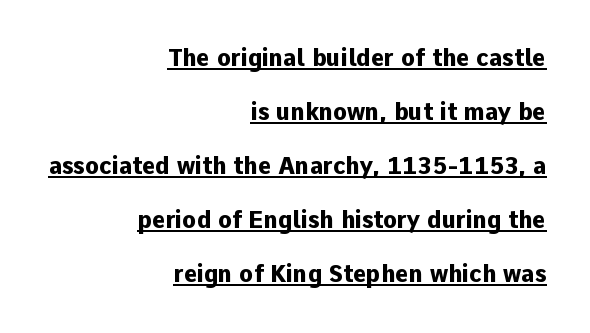
Q: Is the text bold? A: Yes.
Q: Is the text italic (slanted)? A: No, it is upright.
Q: Is the text underlined? A: Yes.
Q: How is the paragraph aligned? A: Right-aligned.
Q: Is the spacing between letters normal or unusually wide? A: Normal.
Q: Is the spacing between lines tight, normal or loose? A: Loose.
